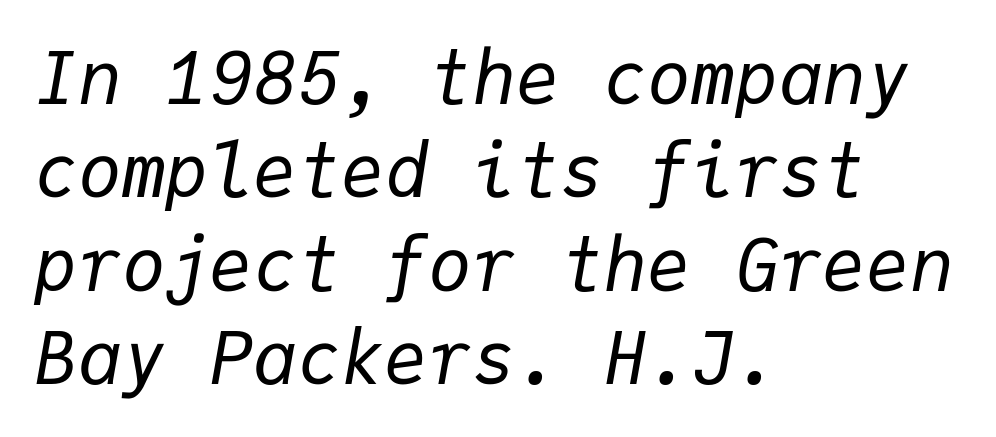
The image shows 73 px regular-weight type, italic (leaning right), monospaced; set left-aligned, normal line spacing (1.28x), normal letter spacing, not underlined; low stroke contrast and a medium x-height.
